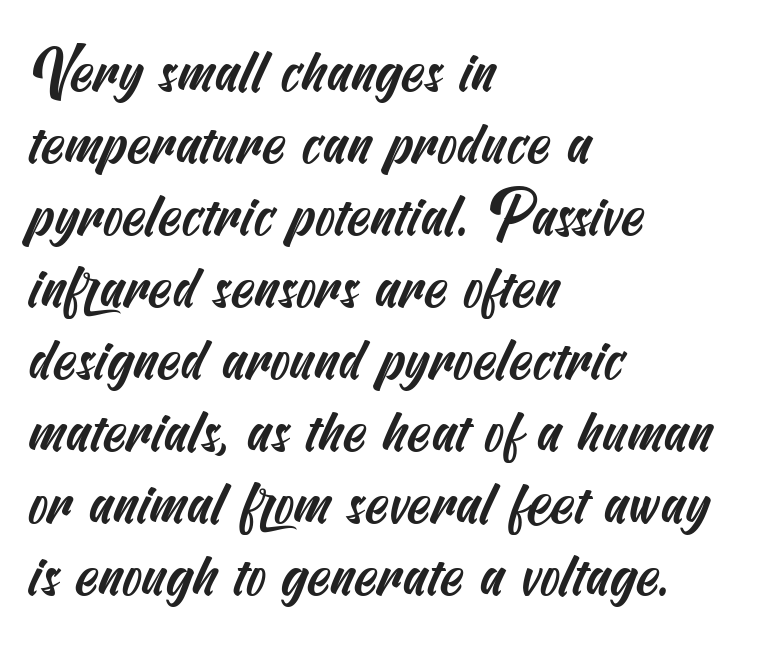
Q: Is the typeface a serif or a sans-serif typeface? A: Sans-serif.
Q: Is the text underlined? A: No.
Q: How is the paragraph aligned? A: Left-aligned.
Q: Is the spacing between letters normal or unusually wide? A: Normal.
Q: Width (condensed, normal, or wide)? A: Condensed.
Q: Stroke contrast? A: Medium.
Q: x-height? A: Small.
